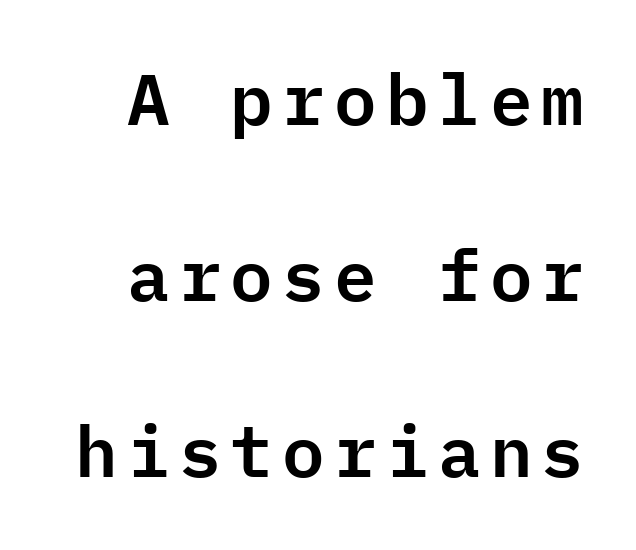
{"serif": "no", "italic": "no", "width": "normal", "stroke_contrast": "low", "x_height": "medium", "monospaced": "yes", "underline": "no", "line_spacing": "loose", "line_spacing_ratio": 2.48, "glyph_px": 71}
